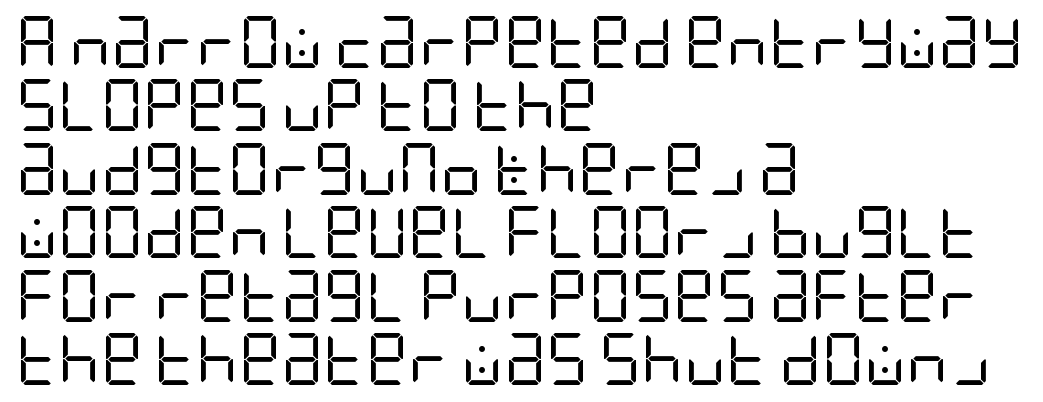
The image shows 52 px regular-weight, condensed sans-serif type, upright; set left-aligned, line spacing 1.22x, normal letter spacing, not underlined; low stroke contrast and a large x-height.
